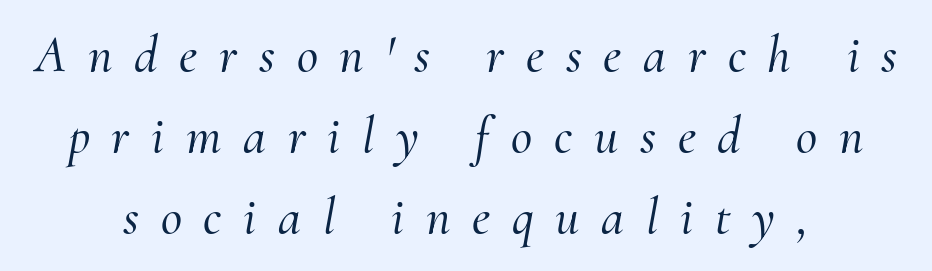
Would a proofreader flag this as italicized? Yes. Spacing verdict: proportional, widths tailored to each character. Observe the serifs anchoring each vertical stroke in this sample. Leading: standard. Centered paragraph, ragged on both sides. The specimen omits any rule beneath the text block's lines.
